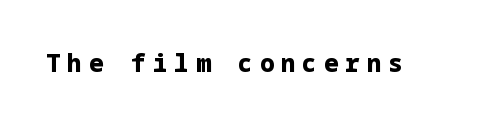
Someone cranked the tracking dial way up on this one. When letters stand straight like this, we call the style roman or upright. Bare-footed words on every line. The strokes are fattened all the way to bold.
